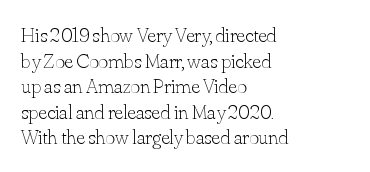
Q: Is the text bold? A: No.
Q: Is the text italic (slanted)? A: No, it is upright.
Q: Is the text underlined? A: No.
Q: How is the paragraph aligned? A: Left-aligned.
Q: Is the spacing between letters normal or unusually wide? A: Normal.
